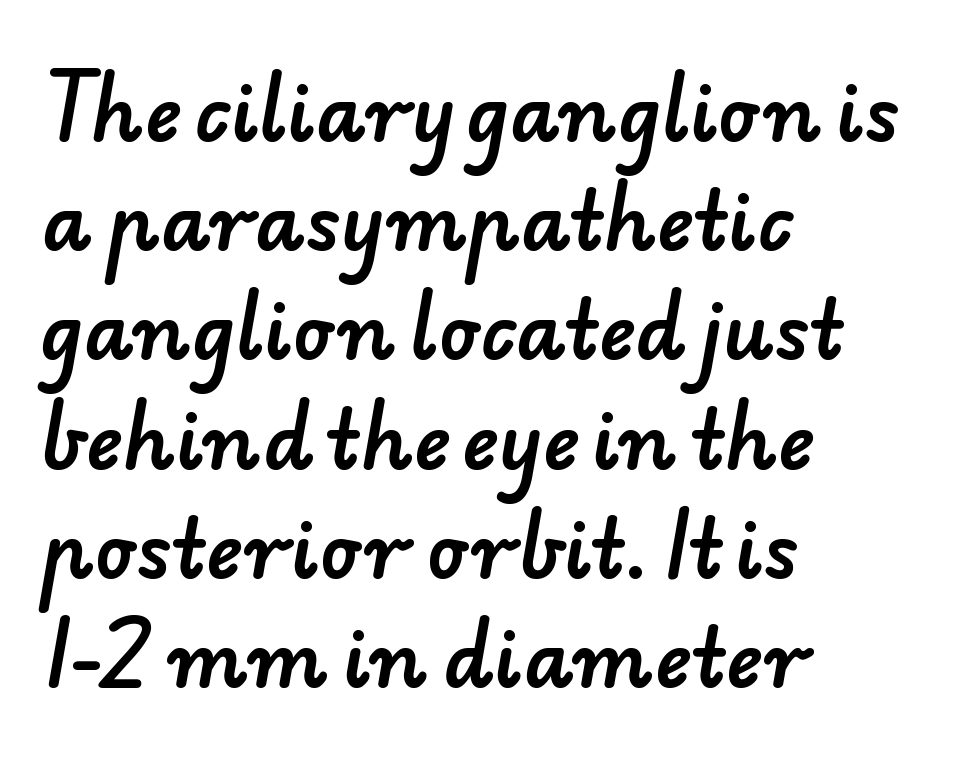
The image shows 78 px sans-serif type; set left-aligned, normal line spacing (1.4x), normal letter spacing, not underlined; low stroke contrast and a small x-height.
